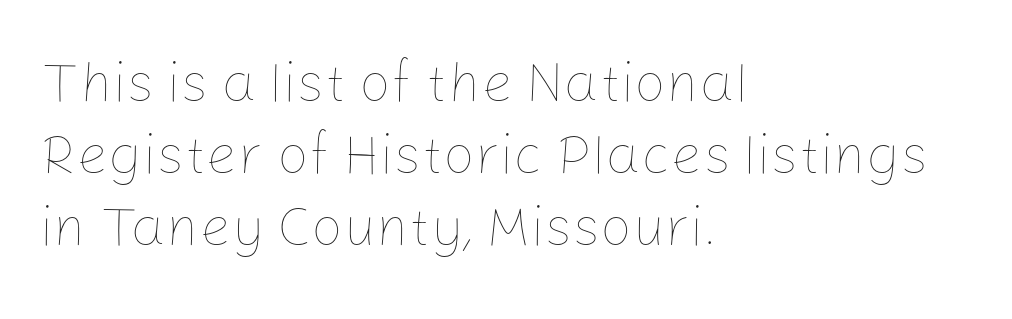
Q: Is the text bold? A: No.
Q: Is the text italic (slanted)? A: No, it is upright.
Q: Is the text underlined? A: No.
Q: How is the paragraph aligned? A: Left-aligned.
Q: Is the spacing between letters normal or unusually wide? A: Normal.
Q: Is the spacing between lines tight, normal or loose? A: Normal.
Q: Width (condensed, normal, or wide)? A: Normal.
Q: Stroke contrast? A: Low.
Q: x-height? A: Medium.
Q: Monospaced? A: No.
